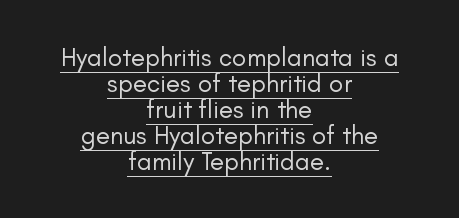
{"italic": "no", "bold": "no", "underline": "yes", "align": "center", "line_spacing": "tight", "line_spacing_ratio": 1.0, "letter_spacing": "normal", "letter_spacing_em": 0.0, "glyph_px": 26}
